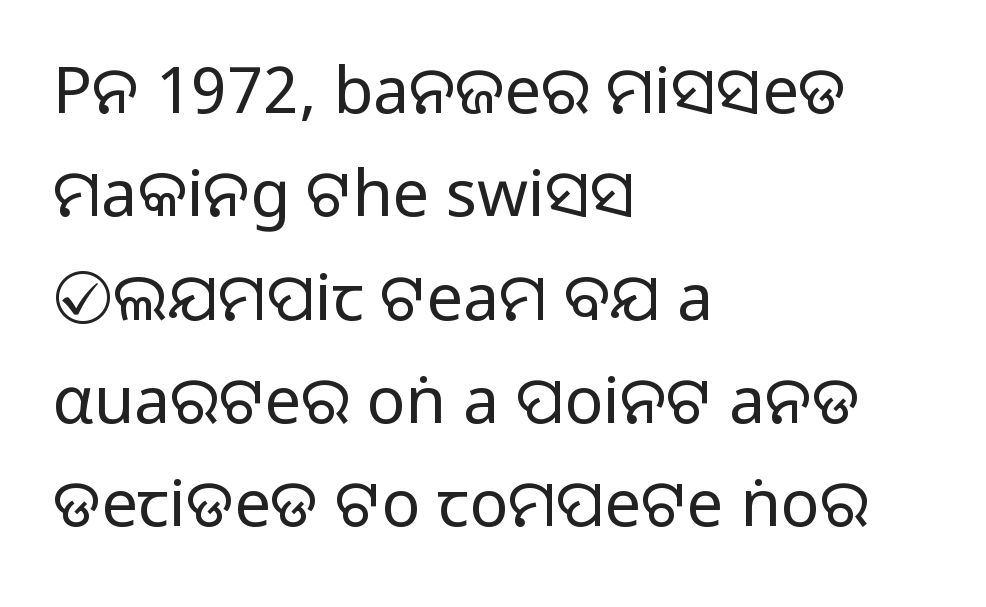
Q: Is the text bold? A: No.
Q: Is the text italic (slanted)? A: No, it is upright.
Q: Is the typeface a serif or a sans-serif typeface? A: Sans-serif.
Q: Is the text underlined? A: No.
Q: How is the paragraph aligned? A: Left-aligned.
Q: Is the spacing between letters normal or unusually wide? A: Normal.
Q: Is the spacing between lines tight, normal or loose? A: Normal.
Q: Width (condensed, normal, or wide)? A: Normal.
Q: Stroke contrast? A: Low.
Q: x-height? A: Large.
Q: Monospaced? A: No.
